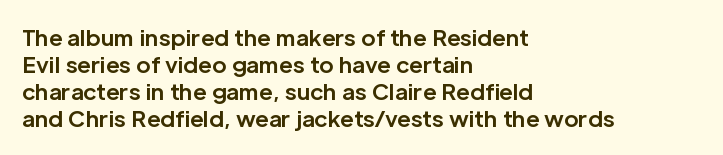
The setting favours the left margin, as ordinary paragraphs usually do. The strip under each line holds only bare page. Every letter is thick-stroked: bold, no question. In terms of posture, this sample is upright. Is the letter spacing exaggerated? No — it looks like the ordinary default.
